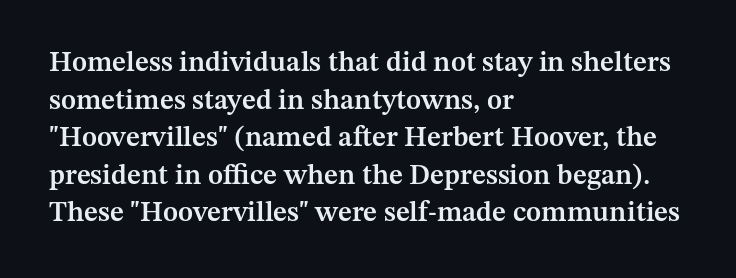
{"serif": "yes", "italic": "no", "bold": "semi", "weight": "semibold", "width": "normal", "stroke_contrast": "medium", "x_height": "medium", "monospaced": "no", "underline": "no", "align": "left", "line_spacing": "normal", "line_spacing_ratio": 1.34, "letter_spacing": "normal", "letter_spacing_em": 0.0, "glyph_px": 28}
